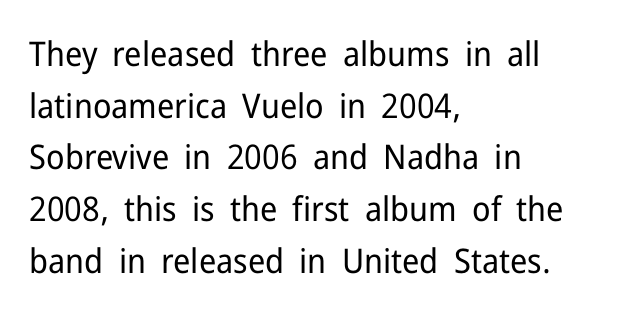
Q: Is the text bold? A: No.
Q: Is the text italic (slanted)? A: No, it is upright.
Q: Is the typeface a serif or a sans-serif typeface? A: Sans-serif.
Q: Is the text underlined? A: No.
Q: How is the paragraph aligned? A: Left-aligned.
Q: Is the spacing between letters normal or unusually wide? A: Normal.
Q: Is the spacing between lines tight, normal or loose? A: Normal.
Q: Width (condensed, normal, or wide)? A: Normal.
Q: Stroke contrast? A: Low.
Q: x-height? A: Medium.
Q: Monospaced? A: No.
